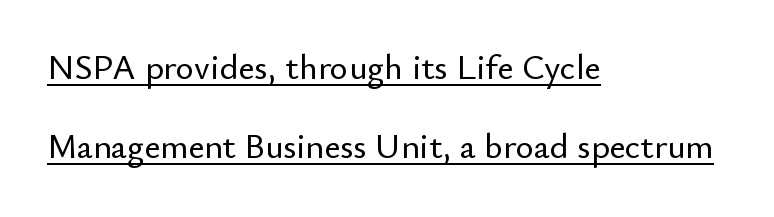
The image shows 35 px sans-serif type, upright; set left-aligned, loose line spacing (2.27x), normal letter spacing, underlined; low stroke contrast and a small x-height.
